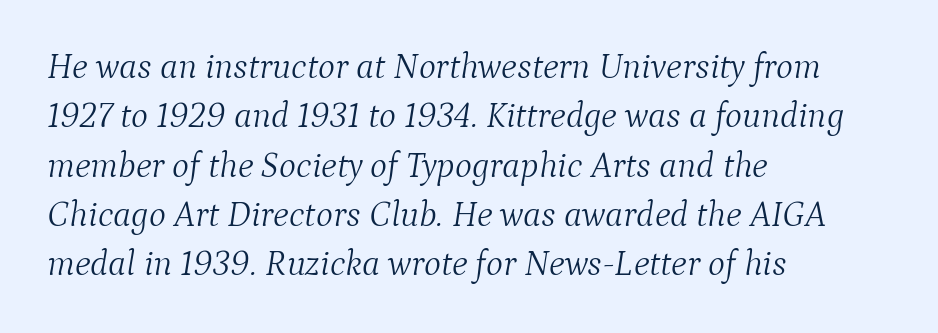
{"serif": "yes", "italic": "yes", "lean": "right", "slant_degrees": 9, "bold": "no", "weight": "light", "width": "normal", "stroke_contrast": "medium", "x_height": "medium", "monospaced": "no", "underline": "no", "align": "left", "line_spacing": "normal", "line_spacing_ratio": 1.37, "letter_spacing": "normal", "letter_spacing_em": 0.0, "glyph_px": 36}
